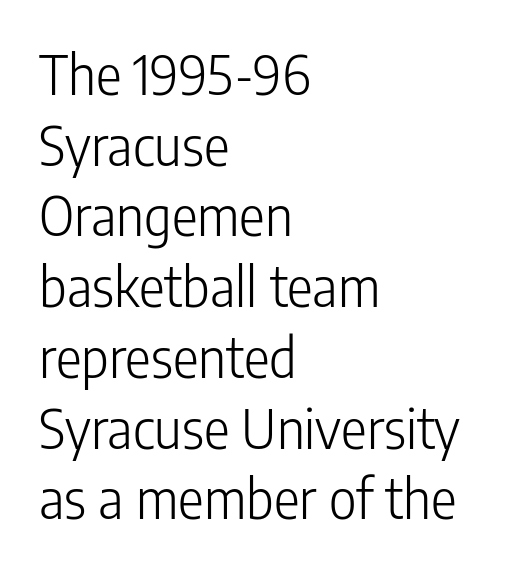
The image shows 54 px light, condensed sans-serif type, upright; set left-aligned, normal line spacing (1.31x), normal letter spacing, not underlined; low stroke contrast and a medium x-height.
